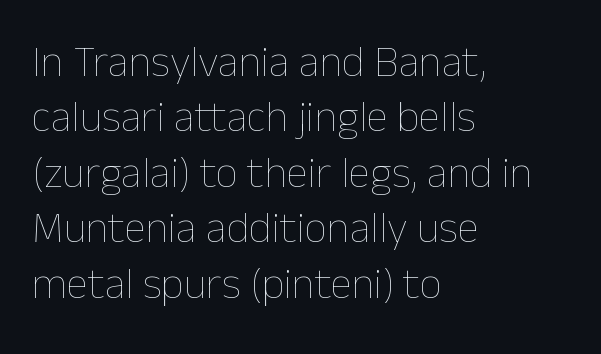
Spacing verdict: proportional, widths tailored to each character. Does the leading feel generous? No, just average. These lines stack with their left ends in a neat column. Students, note that the glyphs here touch the page at normal intervals. Heft: none added — not bold.
